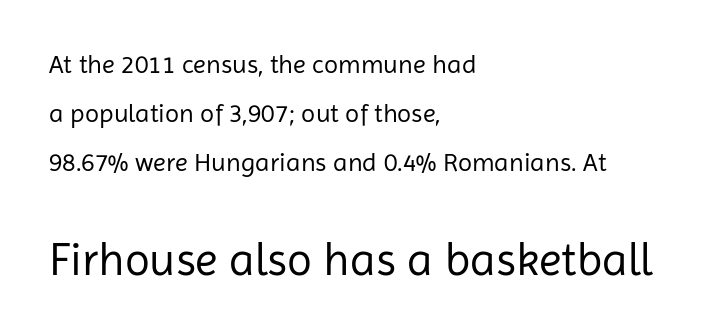
No heavy texture on the line: the type isn't bold. Rendered with straight, roman letterforms. One-word summary of the alignment: left. Type without underlining.
